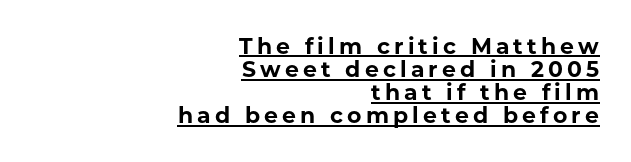
The image shows 22 px bold type, upright; set right-aligned, tight line spacing (1.05x), underlined.
